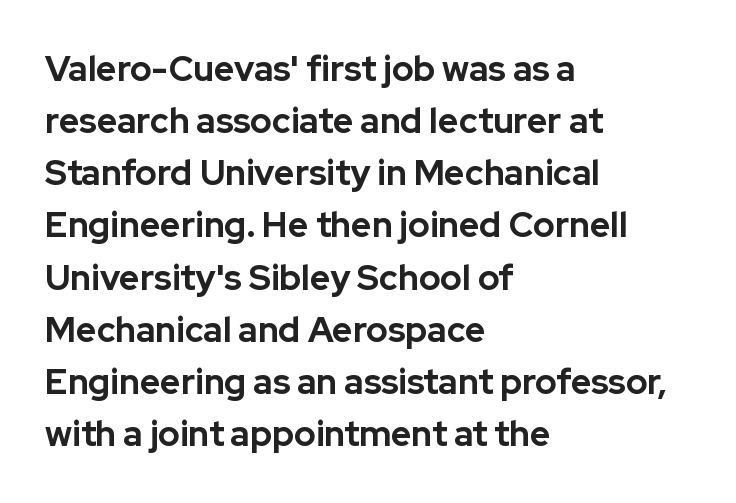
The image shows 35 px bold sans-serif type, upright; set left-aligned, normal line spacing (1.49x), normal letter spacing, not underlined; low stroke contrast and a medium x-height.
